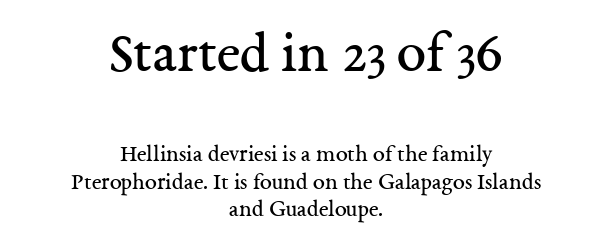
Short and long lines alike share a common midpoint. Visually, the top section dominates because its glyphs are scaled up. The typeface has the unassuming heft of standard copy or less. Letterform terminals end in serifs throughout the passage.
